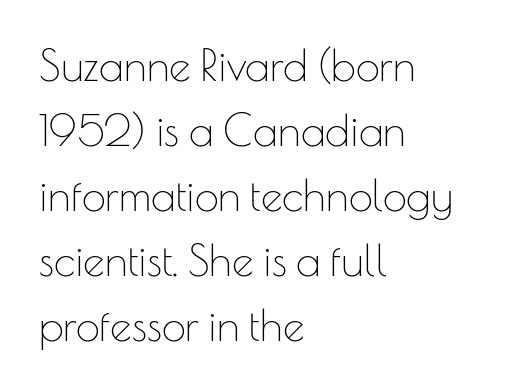
The image shows 43 px thin sans-serif type, upright; set left-aligned, normal line spacing (1.51x), normal letter spacing, not underlined; low stroke contrast and a small x-height.
